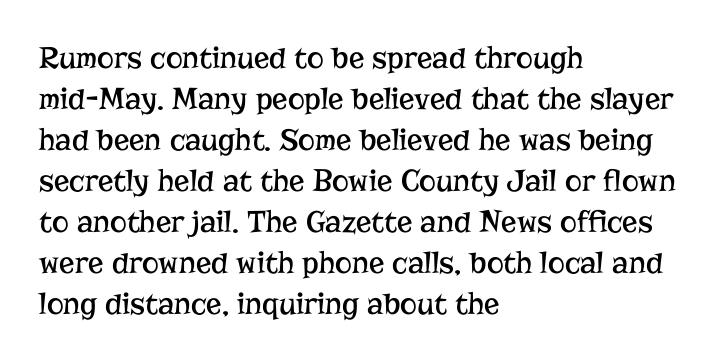
{"serif": "yes", "italic": "no", "bold": "no", "weight": "regular", "width": "normal", "stroke_contrast": "low", "x_height": "medium", "monospaced": "no", "underline": "no", "align": "left", "line_spacing": "normal", "line_spacing_ratio": 1.28, "letter_spacing": "normal", "letter_spacing_em": 0.0, "glyph_px": 32}
